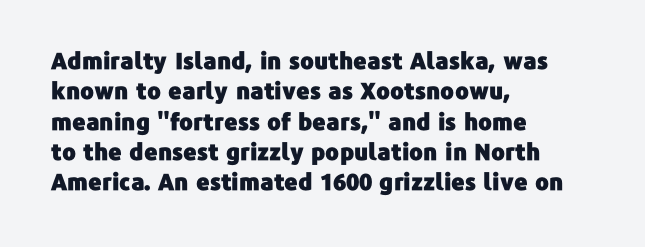
The image shows 23 px text type, upright; set left-aligned, normal line spacing (1.32x), normal letter spacing, not underlined.
